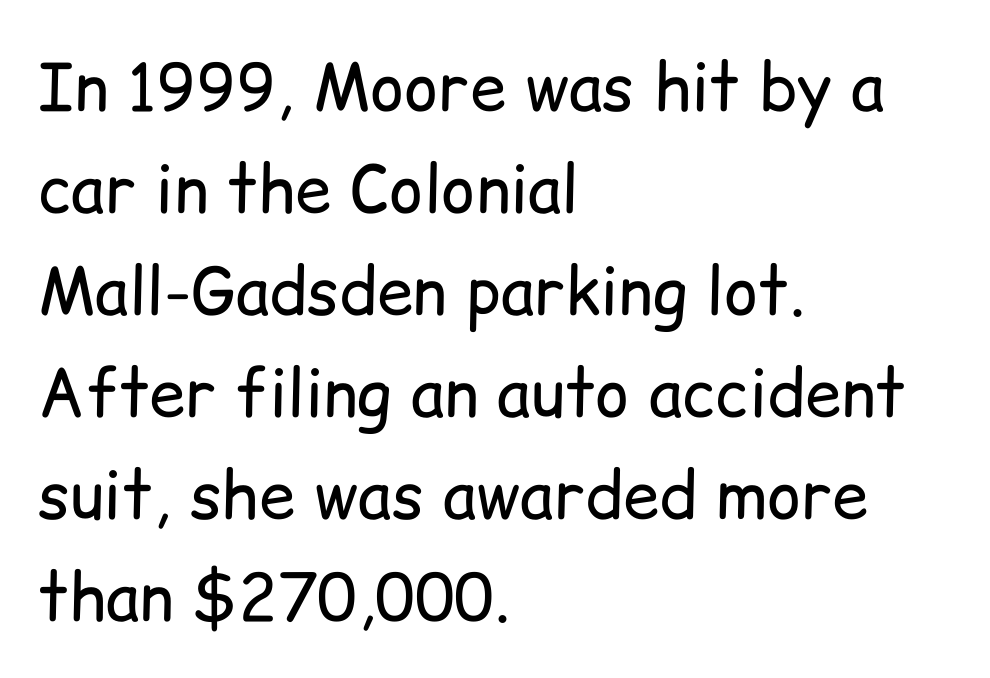
{"serif": "no", "italic": "no", "bold": "no", "weight": "regular", "width": "normal", "stroke_contrast": "low", "x_height": "medium", "monospaced": "no", "underline": "no", "align": "left", "line_spacing": "normal", "line_spacing_ratio": 1.57, "letter_spacing": "normal", "letter_spacing_em": 0.0, "glyph_px": 65}
